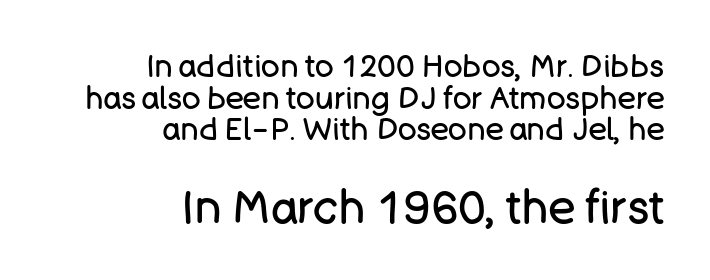
Successive baselines arrive quickly, one right under another. The lines in this sample share a right terminus and differ only in where they begin. The zone under the glyphs is completely vacant. In terms of posture, this sample is upright. The following chunk of copy outweighs the initial chunk in type size.
